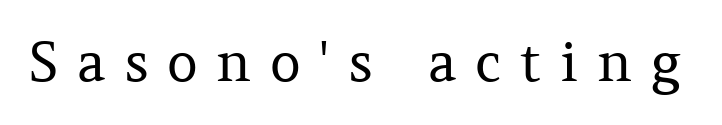
Stems and bowls with no extra thickness — not bold. Each letter keeps its own natural width here, so spacing adapts to shape. The specimen omits any rule beneath the text block's lines. Nope, not italic — everything's standing straight. Honestly, the letter spacing is so wide it's the main thing you notice.
